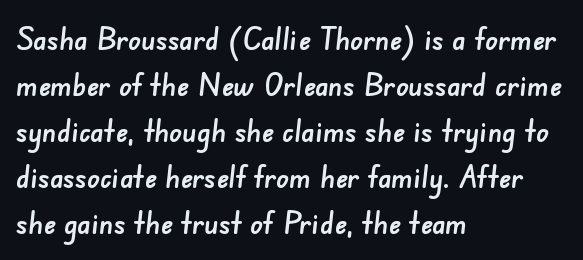
{"serif": "no", "width": "normal", "stroke_contrast": "low", "x_height": "small", "monospaced": "no", "underline": "no", "align": "left", "line_spacing": "normal", "line_spacing_ratio": 1.44, "letter_spacing": "normal", "letter_spacing_em": 0.0, "glyph_px": 32}
